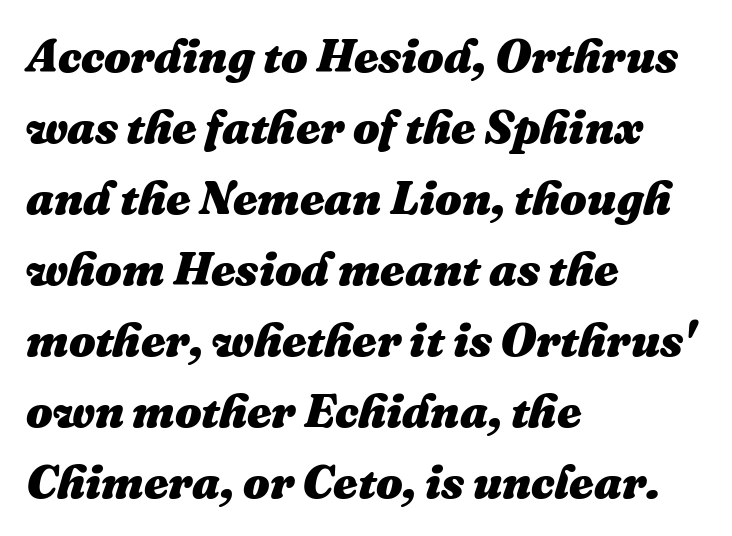
The image shows 47 px heavy type, italic (leaning right); set left-aligned, normal line spacing (1.51x), normal letter spacing, not underlined; medium stroke contrast and a medium x-height.
